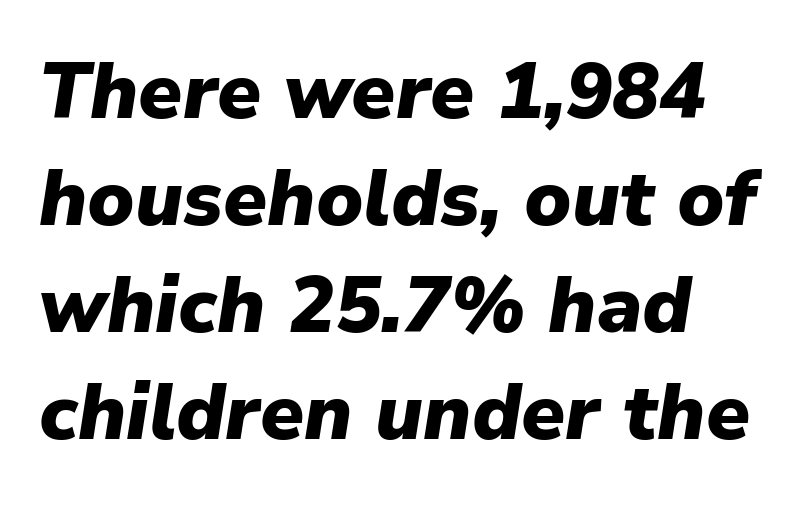
Characters are canted at an angle relative to the baseline's perpendicular. Caption: standard tracking, unaltered. Looks like regular typesetting: each glyph gets only the width it needs. Check the space under the baseline: it is left empty.
